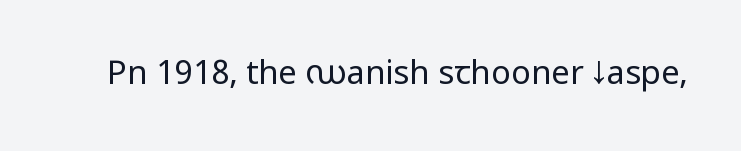
Q: Is the text bold? A: No.
Q: Is the text italic (slanted)? A: No, it is upright.
Q: Is the typeface a serif or a sans-serif typeface? A: Sans-serif.
Q: Is the text underlined? A: No.
Q: Is the spacing between letters normal or unusually wide? A: Normal.
Q: Width (condensed, normal, or wide)? A: Condensed.
Q: Stroke contrast? A: Low.
Q: x-height? A: Large.
Q: Monospaced? A: No.
